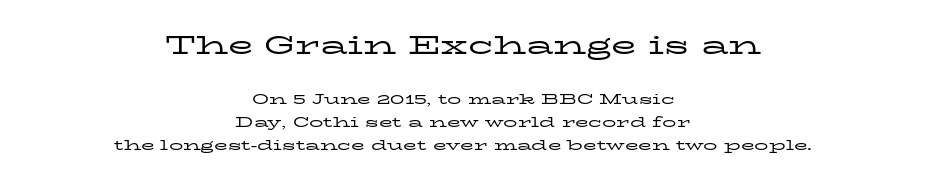
Q: Is the text bold? A: No.
Q: Is the text italic (slanted)? A: No, it is upright.
Q: Is the text underlined? A: No.
Q: How is the paragraph aligned? A: Centered.
Q: Is the spacing between letters normal or unusually wide? A: Normal.
Q: Is the spacing between lines tight, normal or loose? A: Normal.
Q: Which block of text is set in a larger size, the first (top) or the second (bottom)? A: The first (top) one.
